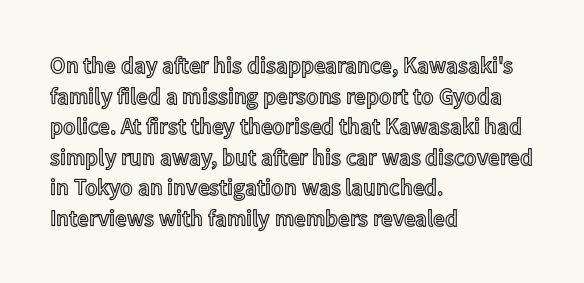
A typesetter would call this leading conventional body-copy spacing. No italicization has been applied; the sample stays upright. Tracking value appears to be zero — textbook default spacing. Short and long lines alike share a common starting point at left. Decoration check: the copy has no underline.
